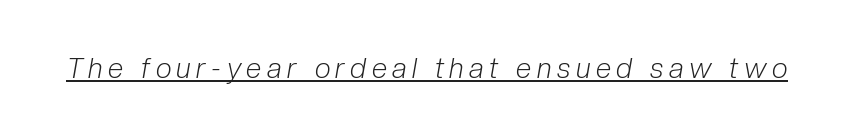
{"italic": "yes", "lean": "right", "slant_degrees": 10, "bold": "no", "weight": "light", "width": "condensed", "stroke_contrast": "low", "x_height": "medium", "monospaced": "no", "underline": "yes", "letter_spacing": "wide", "letter_spacing_em": 0.2, "glyph_px": 28}
